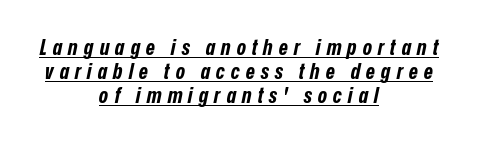
This is oblique type, the kind used for emphasis or titles. The letterforms stand isolated, each surrounded by extra space. Plenty of ink on the page — the face is bold. Students, observe: this is what under-led, compact text looks like.
